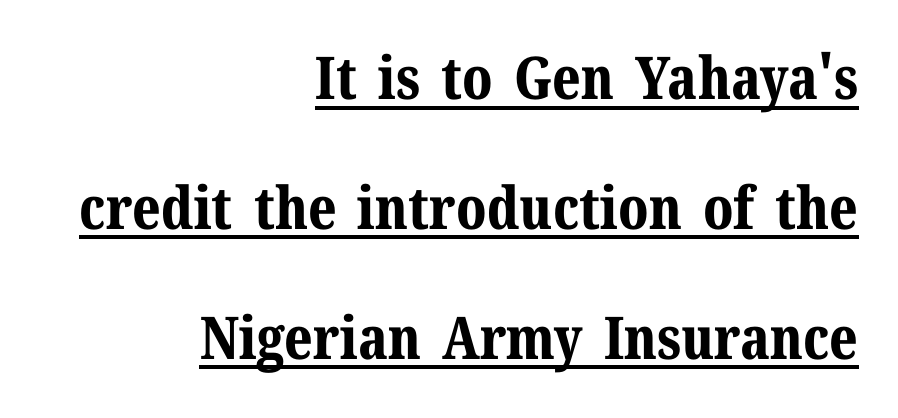
The image shows 59 px bold serif type, upright; set right-aligned, loose line spacing (2.2x), normal letter spacing, underlined; medium stroke contrast and a medium x-height.
